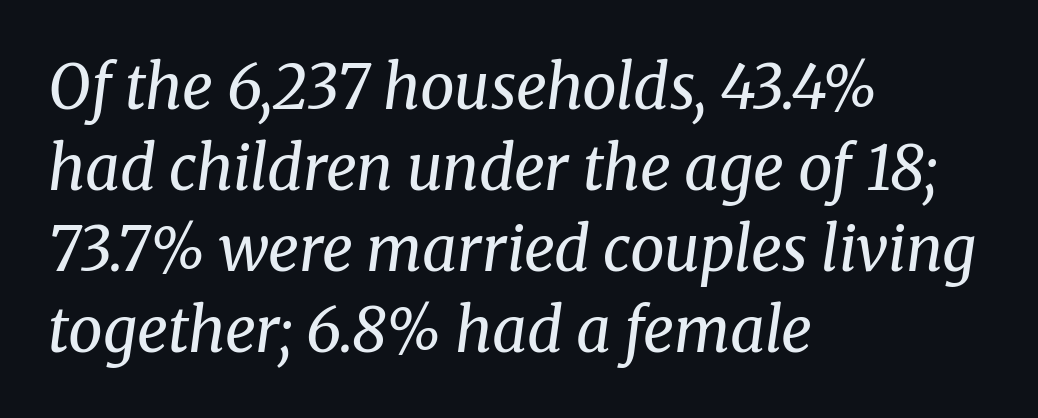
{"serif": "yes", "italic": "yes", "lean": "right", "slant_degrees": 8, "bold": "no", "weight": "regular", "width": "normal", "stroke_contrast": "medium", "x_height": "medium", "monospaced": "no", "underline": "no", "align": "left", "line_spacing": "normal", "line_spacing_ratio": 1.33, "letter_spacing": "normal", "letter_spacing_em": 0.0, "glyph_px": 61}
